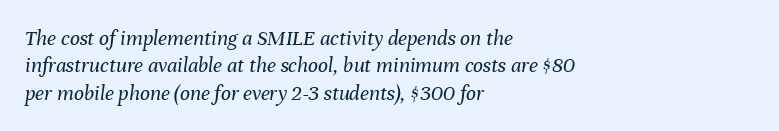
{"italic": "yes", "lean": "right", "slant_degrees": 8, "bold": "no", "underline": "no", "align": "left", "line_spacing_ratio": 1.24, "letter_spacing": "normal", "letter_spacing_em": 0.0, "glyph_px": 22}
